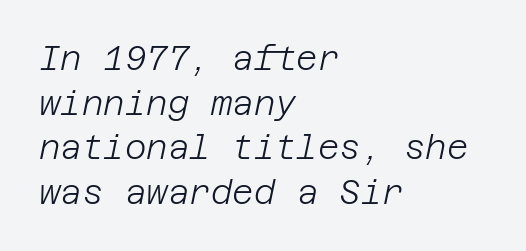
The image shows 33 px light type, italic (leaning right); set left-aligned, normal line spacing (1.35x), normal letter spacing, not underlined; low stroke contrast and a large x-height.
